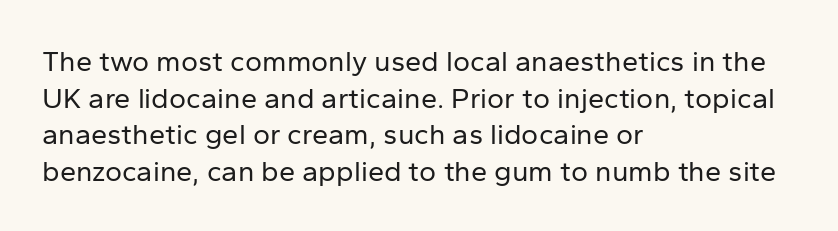
The letters advance in unequal steps, a hallmark of proportional type. The string is rendered with underlining switched off. The axis of the letterforms is exactly vertical. Honestly, the letter spacing is just normal — you wouldn't notice it. No chunkiness to these letters — they're not bold. The rendering uses a moderate line-height, typical for paragraphs.
